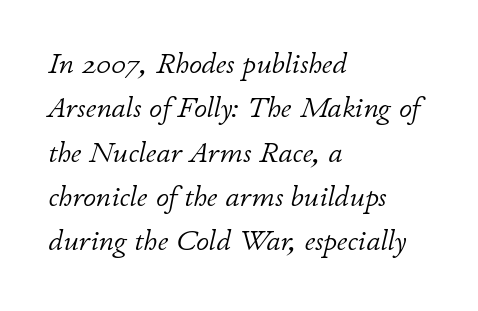
{"italic": "yes", "lean": "right", "slant_degrees": 11, "bold": "no", "weight": "light", "width": "normal", "stroke_contrast": "low", "x_height": "small", "monospaced": "no", "underline": "no", "align": "left", "line_spacing": "normal", "line_spacing_ratio": 1.53, "letter_spacing": "normal", "letter_spacing_em": 0.0, "glyph_px": 29}
